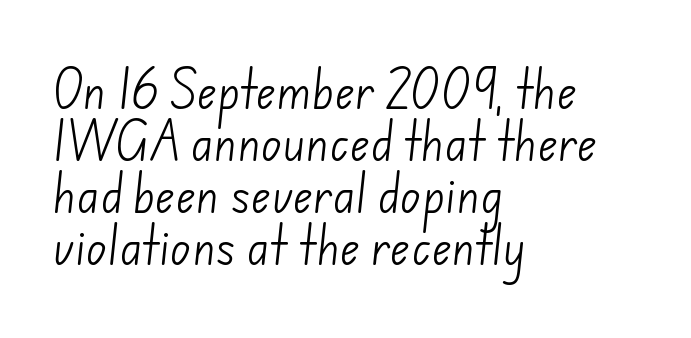
Which margin do the lines hug? The left one — the right edge is uneven. No chunkiness to these letters — they're not bold. Looks like regular typesetting: each glyph gets only the width it needs. The type family on display is of the sans-serif kind. Clear beneath every line of the passage. Students, note that the glyphs here touch the page at normal intervals.
